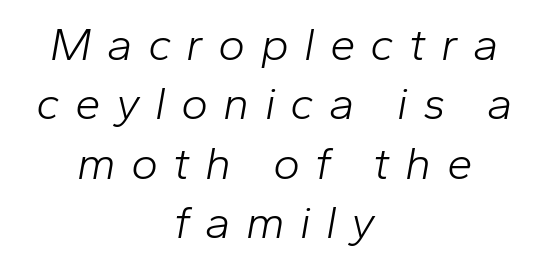
The image shows 46 px light type, italic (leaning right); set centered, normal line spacing (1.29x), unusually wide letter spacing (+0.33 em), not underlined; low stroke contrast and a medium x-height.
